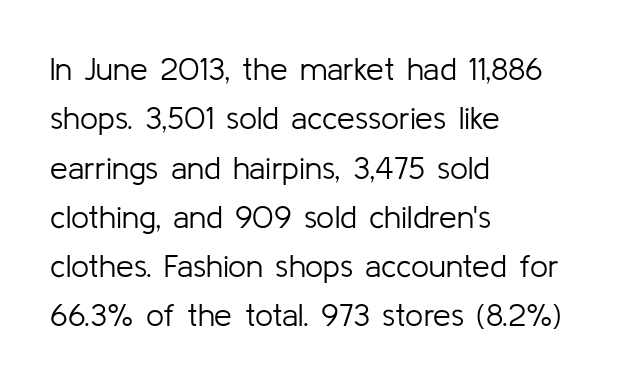
The image shows 32 px light sans-serif type, upright; set left-aligned, normal line spacing (1.54x), normal letter spacing, not underlined; low stroke contrast and a medium x-height.
